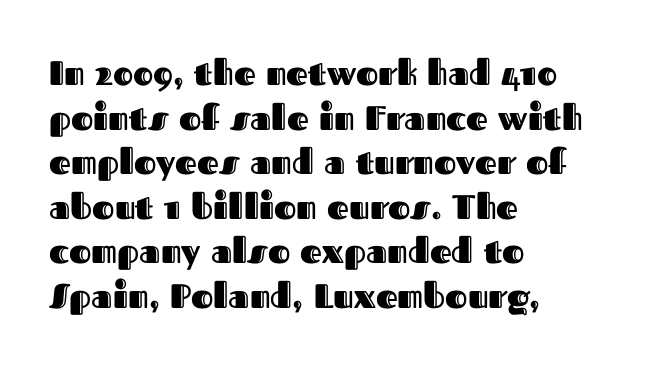
{"italic": "no", "width": "normal", "x_height": "medium", "monospaced": "no", "underline": "no", "align": "left", "line_spacing": "normal", "line_spacing_ratio": 1.31, "letter_spacing": "normal", "letter_spacing_em": 0.0, "glyph_px": 34}
